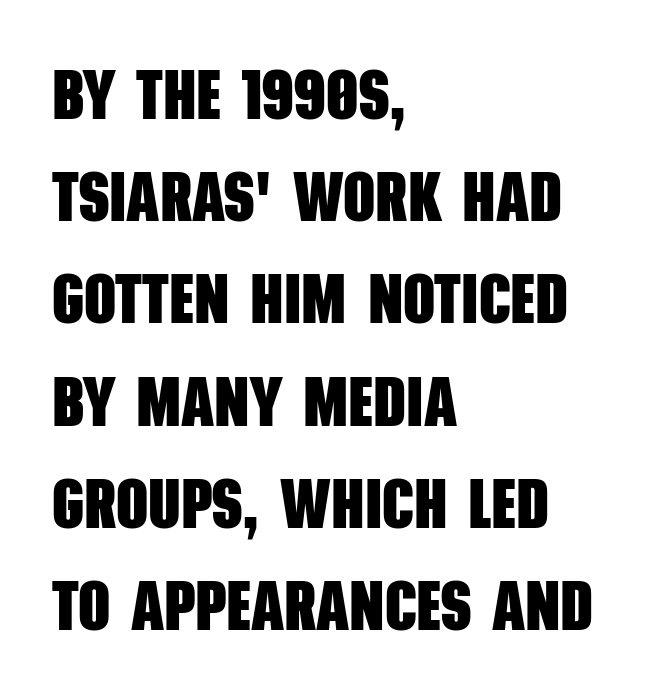
The face used here has the dense, thick strokes of a bold. In terms of letterform style, serifs are entirely absent. These lines sit exactly where default settings would place them. Underline: absent. The rendering uses natural spacing where letterforms have individual widths. A typesetter would call this zero additional tracking.
